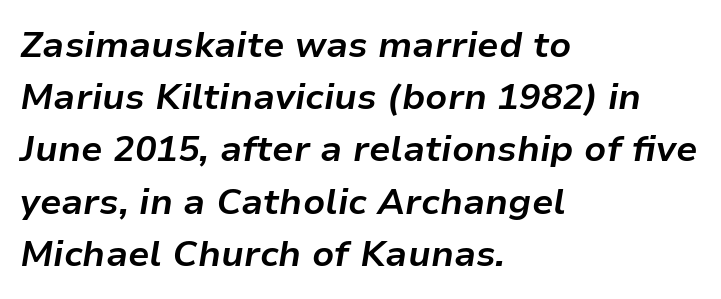
Looks like regular typesetting: each glyph gets only the width it needs. Words float on clear page, feet unadorned. Does the leading feel generous? No, just average. Italic: yes, the glyphs are oblique.
